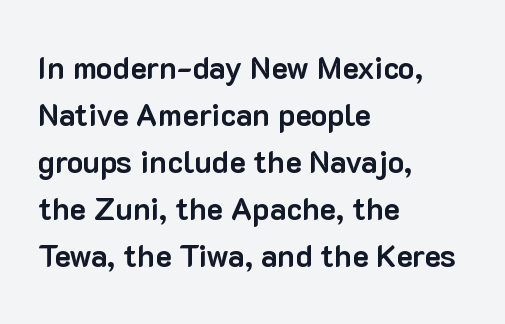
The face used here is proportionally spaced, like ordinary book or web type. Underlining? Definitely not there. The characters look thick and weighty, a clear bold. Characters follow at the spacing the type designer built in. Reading down the block, your eye returns to a fixed left position each line.
